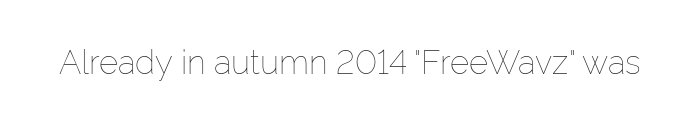
The image shows 33 px thin type, upright; set normal letter spacing, not underlined; low stroke contrast and a medium x-height.
